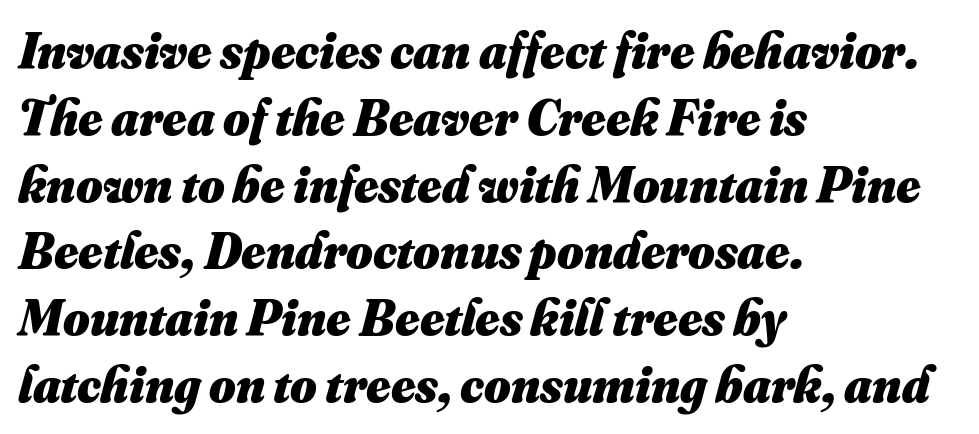
{"bold": "yes", "weight": "heavy", "width": "normal", "stroke_contrast": "medium", "x_height": "small", "monospaced": "no", "underline": "no", "align": "left", "line_spacing": "normal", "line_spacing_ratio": 1.31, "letter_spacing": "normal", "letter_spacing_em": 0.0, "glyph_px": 51}
